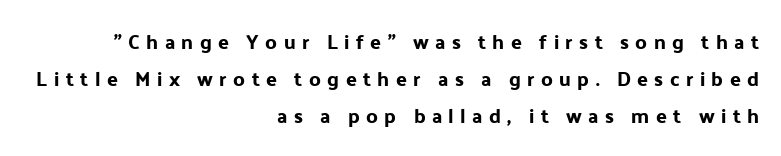
The image shows 20 px text type, upright; set right-aligned, line spacing 1.86x, unusually wide letter spacing (+0.32 em), not underlined.
